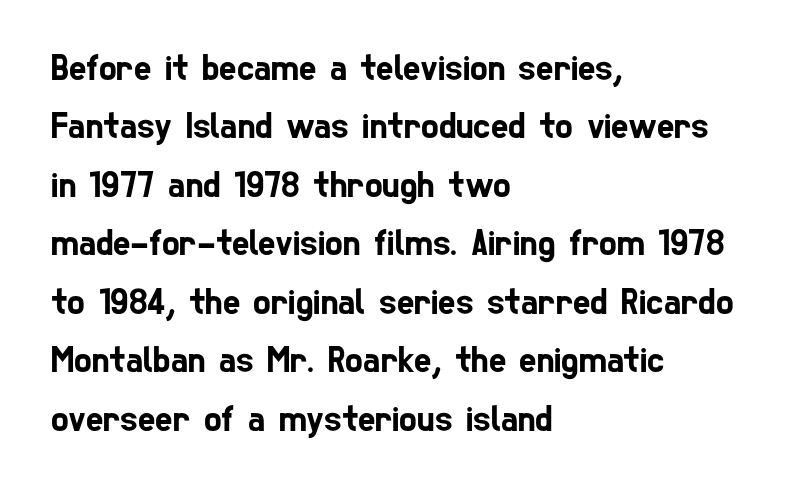
Q: Is the typeface a serif or a sans-serif typeface? A: Sans-serif.
Q: Is the text underlined? A: No.
Q: How is the paragraph aligned? A: Left-aligned.
Q: Is the spacing between letters normal or unusually wide? A: Normal.
Q: Is the spacing between lines tight, normal or loose? A: Normal.
Q: Width (condensed, normal, or wide)? A: Condensed.
Q: Stroke contrast? A: Low.
Q: x-height? A: Medium.
Q: Monospaced? A: No.
